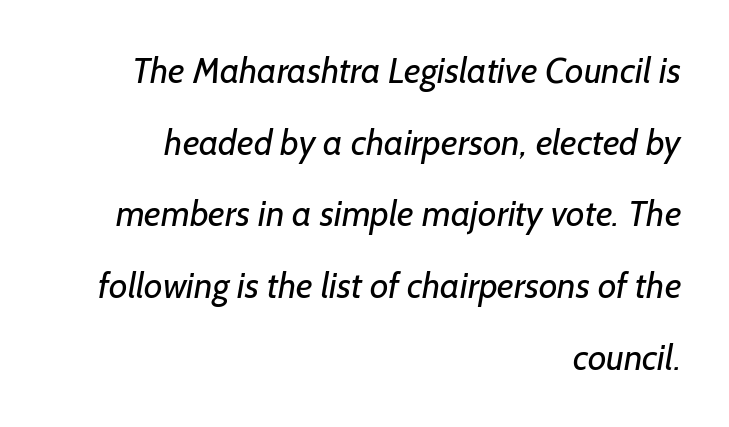
Observe the absence of serifs on each vertical stroke in this sample. A light-to-regular cut is what we see here. Each letter keeps its own natural width here, so spacing adapts to shape. The text block is weighted toward the right margin, trailing off unevenly leftward.
